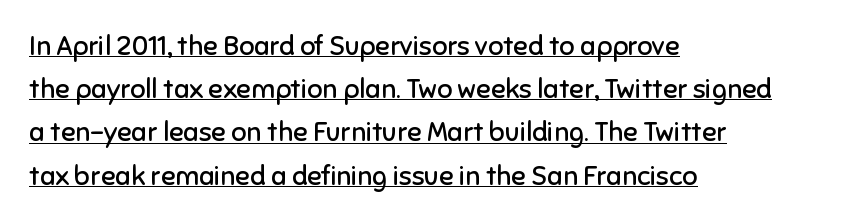
A student would call this left alignment; a typographer would say flush left, rag right. It's the straight-up-and-down kind of type. No heavy texture on the line: the type isn't bold. The vertical gap from one line to the next is medium. The sample's only ornament is a line tracing under the words. The horizontal fit of the characters is conventional and even.
